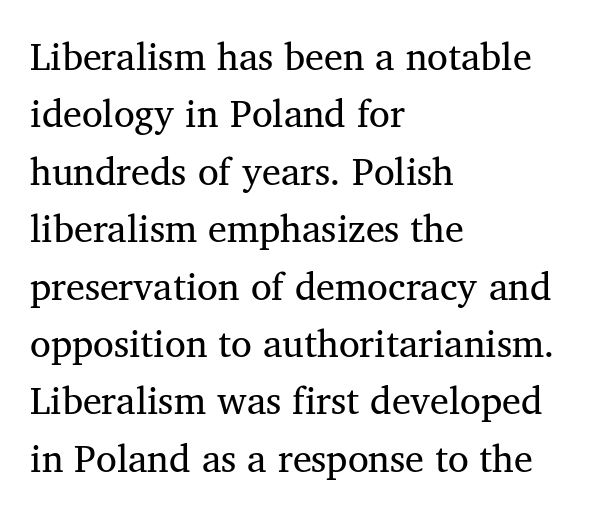
The image shows 38 px regular-weight serif type; set left-aligned, normal line spacing (1.51x), normal letter spacing, not underlined; medium stroke contrast and a medium x-height.
